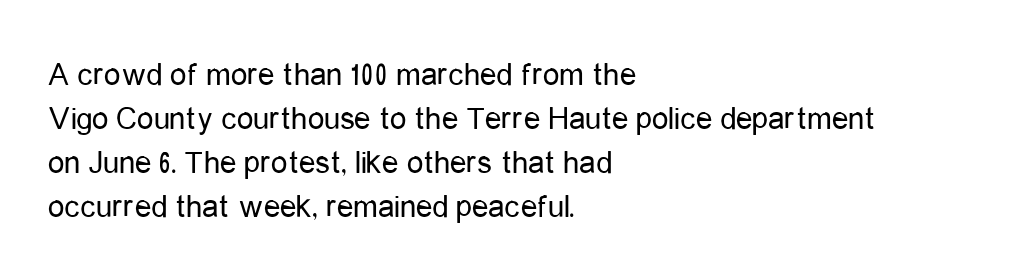
{"serif": "no", "italic": "no", "bold": "no", "weight": "regular", "width": "condensed", "stroke_contrast": "low", "x_height": "medium", "monospaced": "no", "underline": "no", "align": "left", "line_spacing": "normal", "line_spacing_ratio": 1.33, "letter_spacing": "normal", "letter_spacing_em": 0.0, "glyph_px": 33}
